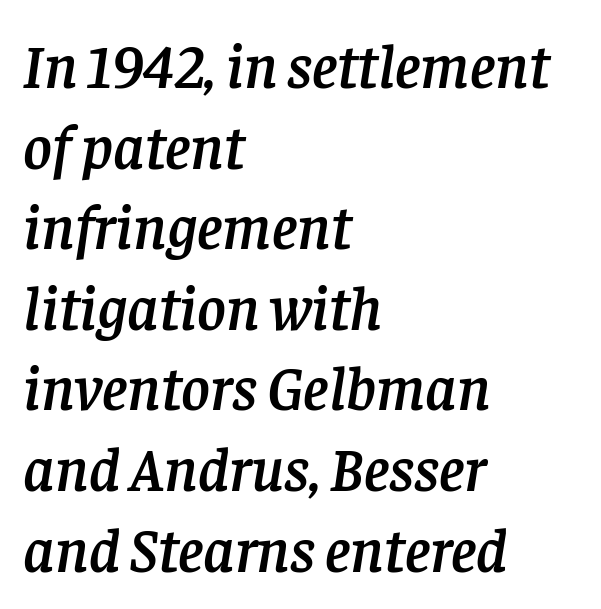
Q: Is the text italic (slanted)? A: Yes, it leans right by about 8 degrees.
Q: Is the typeface a serif or a sans-serif typeface? A: Serif.
Q: Is the text underlined? A: No.
Q: How is the paragraph aligned? A: Left-aligned.
Q: Is the spacing between letters normal or unusually wide? A: Normal.
Q: Is the spacing between lines tight, normal or loose? A: Normal.
Q: Width (condensed, normal, or wide)? A: Normal.
Q: Stroke contrast? A: Low.
Q: x-height? A: Large.
Q: Monospaced? A: No.
